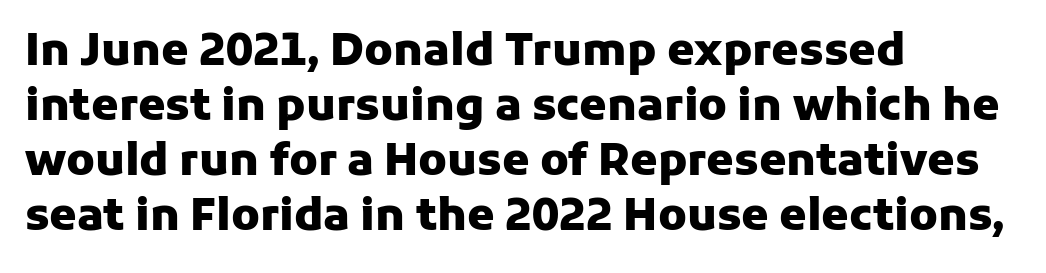
{"serif": "no", "italic": "no", "bold": "yes", "weight": "heavy", "width": "normal", "stroke_contrast": "low", "x_height": "medium", "monospaced": "no", "underline": "no", "align": "left", "line_spacing": "normal", "line_spacing_ratio": 1.25, "letter_spacing": "normal", "letter_spacing_em": 0.0, "glyph_px": 44}
